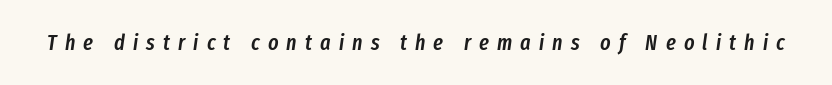
Lines of text with bare space underneath. The face used here is rendered with a markedly widened letterfit. Italic? Definitely — the glyphs are oblique. These lines carry some extra weight — a demibold, not a full bold.
